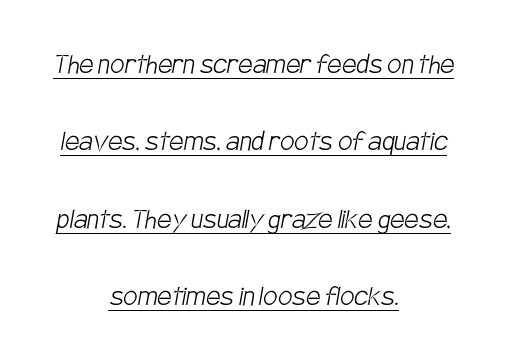
{"serif": "no", "bold": "no", "weight": "light", "width": "condensed", "stroke_contrast": "low", "x_height": "large", "monospaced": "no", "underline": "yes", "align": "center", "line_spacing": "loose", "line_spacing_ratio": 2.42, "letter_spacing": "normal", "letter_spacing_em": 0.0, "glyph_px": 32}
